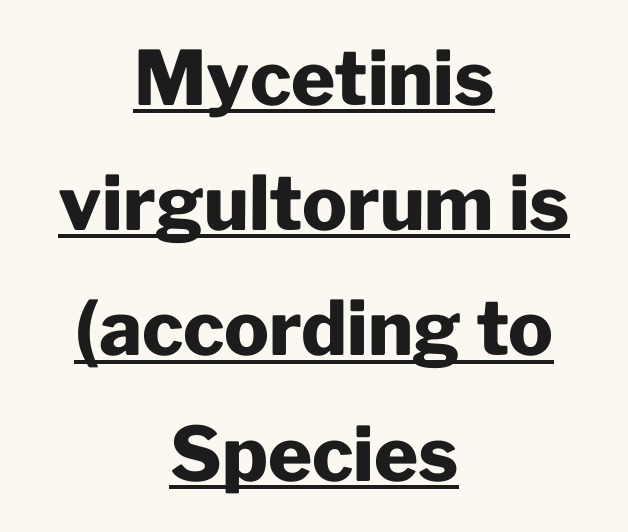
{"serif": "no", "italic": "no", "bold": "yes", "weight": "heavy", "width": "normal", "stroke_contrast": "low", "x_height": "medium", "monospaced": "no", "underline": "yes", "align": "center", "line_spacing": "normal", "line_spacing_ratio": 1.67, "letter_spacing": "normal", "letter_spacing_em": 0.0, "glyph_px": 75}
